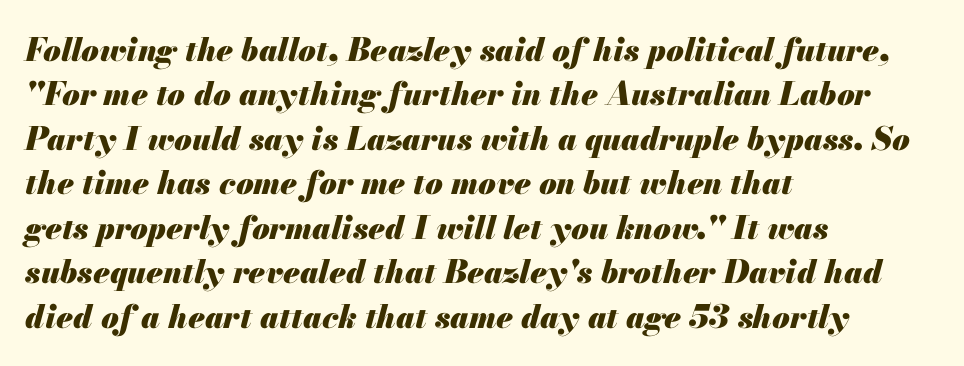
{"italic": "yes", "lean": "right", "slant_degrees": 13, "bold": "yes", "weight": "heavy", "width": "normal", "stroke_contrast": "medium", "x_height": "small", "monospaced": "no", "underline": "no", "align": "left", "line_spacing": "normal", "line_spacing_ratio": 1.39, "letter_spacing": "normal", "letter_spacing_em": 0.0, "glyph_px": 32}
